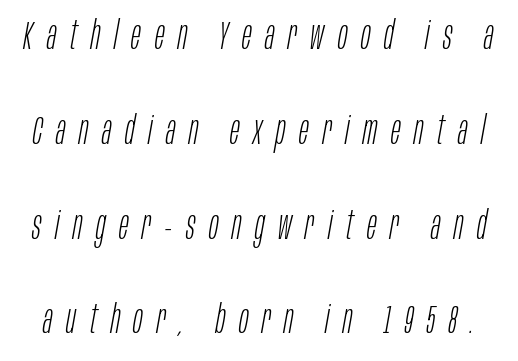
Q: Is the text bold? A: No.
Q: Is the text italic (slanted)? A: Yes, it leans right by about 10 degrees.
Q: Is the text underlined? A: No.
Q: Is the spacing between letters normal or unusually wide? A: Unusually wide.
Q: Is the spacing between lines tight, normal or loose? A: Loose.
Q: Width (condensed, normal, or wide)? A: Condensed.
Q: Stroke contrast? A: Low.
Q: x-height? A: Large.
Q: Monospaced? A: No.
